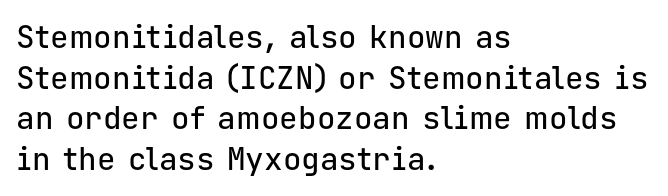
The line-height multiplier appears to be the usual default. Examine the stroke ends and you'll find no serifs. Rendered with straight, roman letterforms. Think of a typewriter: that constant character pitch is what you see here. Students, note that the glyphs here touch the page at normal intervals.
